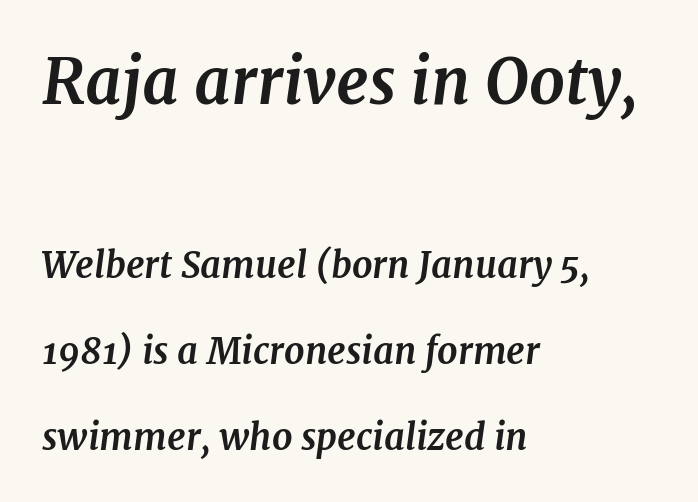
Q: Is the text bold? A: Yes.
Q: Is the text italic (slanted)? A: Yes, it leans right by about 7 degrees.
Q: Is the typeface a serif or a sans-serif typeface? A: Serif.
Q: Is the text underlined? A: No.
Q: How is the paragraph aligned? A: Left-aligned.
Q: Is the spacing between letters normal or unusually wide? A: Normal.
Q: Is the spacing between lines tight, normal or loose? A: Loose.
Q: Which block of text is set in a larger size, the first (top) or the second (bottom)? A: The first (top) one.
Q: Width (condensed, normal, or wide)? A: Normal.
Q: Stroke contrast? A: Medium.
Q: x-height? A: Medium.
Q: Monospaced? A: No.
